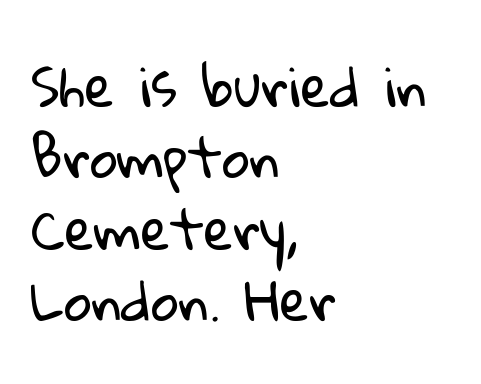
The image shows 54 px regular-weight sans-serif type; set left-aligned, normal line spacing (1.32x), normal letter spacing, not underlined; low stroke contrast and a medium x-height.
